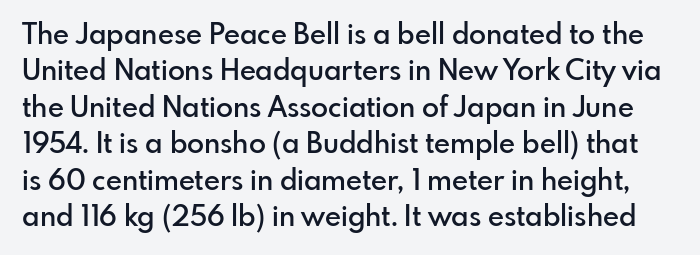
Glyph-to-glyph distance matches everyday printed text. The face used here is proportionally spaced, like ordinary book or web type. Typesetter's note: demi weight, one step under bold. The specimen reads as upright at a glance. Beneath every word, the page is bare.
